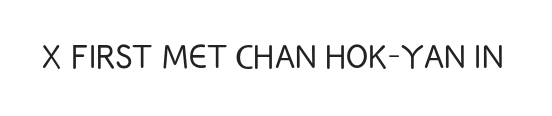
Q: Is the text bold? A: No.
Q: Is the text italic (slanted)? A: No, it is upright.
Q: Is the typeface a serif or a sans-serif typeface? A: Sans-serif.
Q: Is the text underlined? A: No.
Q: Is the spacing between letters normal or unusually wide? A: Normal.
Q: Width (condensed, normal, or wide)? A: Condensed.
Q: Stroke contrast? A: Low.
Q: x-height? A: Large.
Q: Monospaced? A: No.
